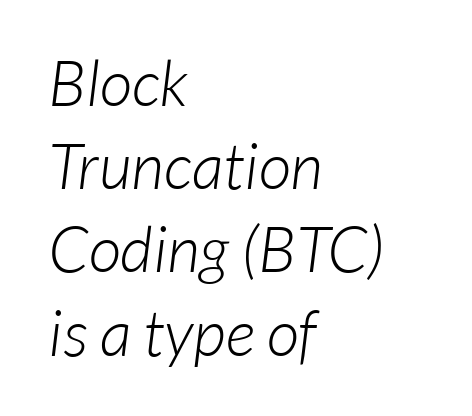
{"serif": "no", "bold": "no", "weight": "light", "width": "normal", "stroke_contrast": "low", "x_height": "medium", "monospaced": "no", "underline": "no", "align": "left", "line_spacing": "normal", "line_spacing_ratio": 1.3, "letter_spacing": "normal", "letter_spacing_em": 0.0, "glyph_px": 64}
